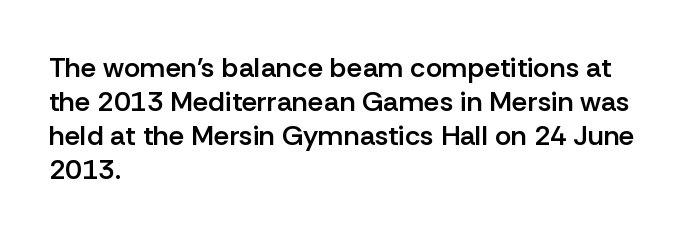
Q: Is the text bold? A: Semi-bold.
Q: Is the text italic (slanted)? A: No, it is upright.
Q: Is the typeface a serif or a sans-serif typeface? A: Sans-serif.
Q: Is the text underlined? A: No.
Q: How is the paragraph aligned? A: Left-aligned.
Q: Is the spacing between letters normal or unusually wide? A: Normal.
Q: Width (condensed, normal, or wide)? A: Normal.
Q: Stroke contrast? A: Low.
Q: x-height? A: Medium.
Q: Monospaced? A: No.
